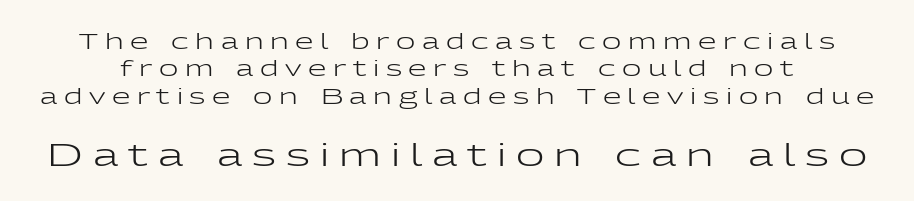
The image shows 31 px regular-weight, wide sans-serif type, upright; set normal line spacing (1.3x), unusually wide letter spacing (+0.32 em), not underlined; the second (bottom) block is 1.48x larger; low stroke contrast and a medium x-height.
